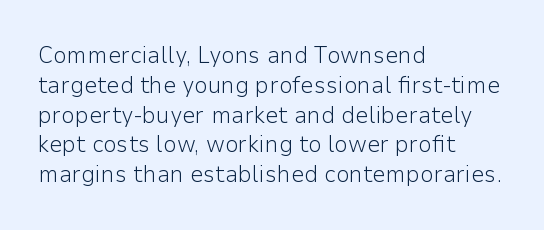
Q: Is the text bold? A: No.
Q: Is the text italic (slanted)? A: No, it is upright.
Q: Is the text underlined? A: No.
Q: How is the paragraph aligned? A: Left-aligned.
Q: Is the spacing between letters normal or unusually wide? A: Normal.
